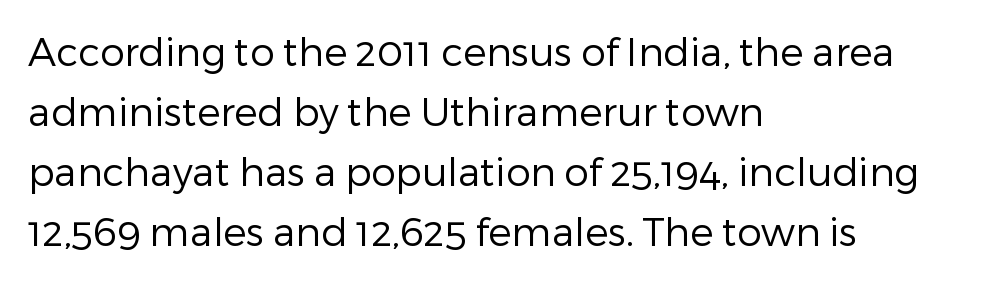
Q: Is the text bold? A: No.
Q: Is the text italic (slanted)? A: No, it is upright.
Q: Is the typeface a serif or a sans-serif typeface? A: Sans-serif.
Q: Is the text underlined? A: No.
Q: How is the paragraph aligned? A: Left-aligned.
Q: Is the spacing between letters normal or unusually wide? A: Normal.
Q: Is the spacing between lines tight, normal or loose? A: Normal.
Q: Width (condensed, normal, or wide)? A: Normal.
Q: Stroke contrast? A: Low.
Q: x-height? A: Medium.
Q: Monospaced? A: No.
